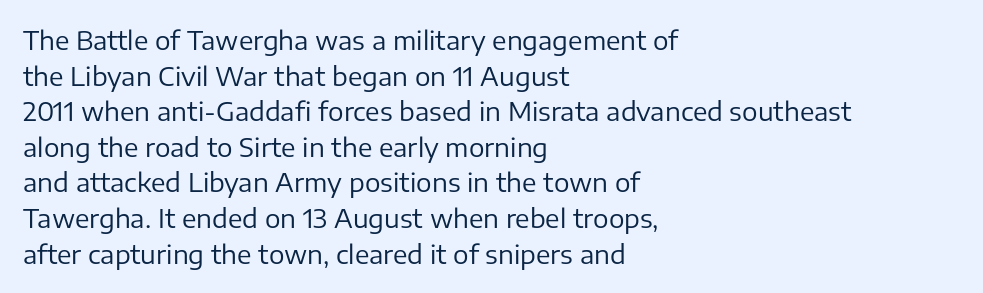
The line texture is even and compact thanks to regular tracking. Honestly, the row spacing looks completely unremarkable. Every row of glyphs begins at an identical x-position on the left. The letters stand straight up with perfectly vertical stems. Stroke thickness stays within the range of a standard reading face or lighter. Unmarked baselines from the first word to the last.
